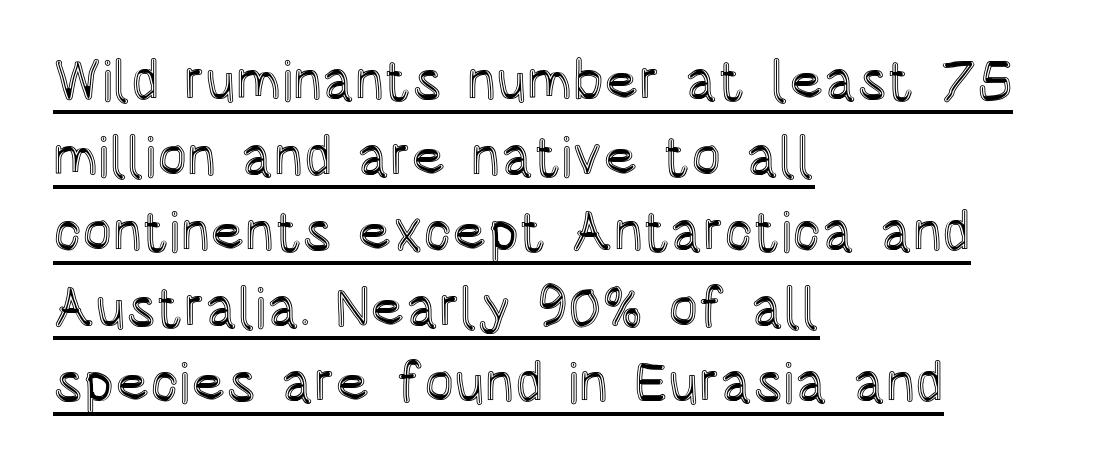
{"italic": "no", "width": "condensed", "x_height": "large", "monospaced": "no", "underline": "yes", "align": "left", "line_spacing": "normal", "line_spacing_ratio": 1.35, "letter_spacing": "normal", "letter_spacing_em": 0.0, "glyph_px": 56}
